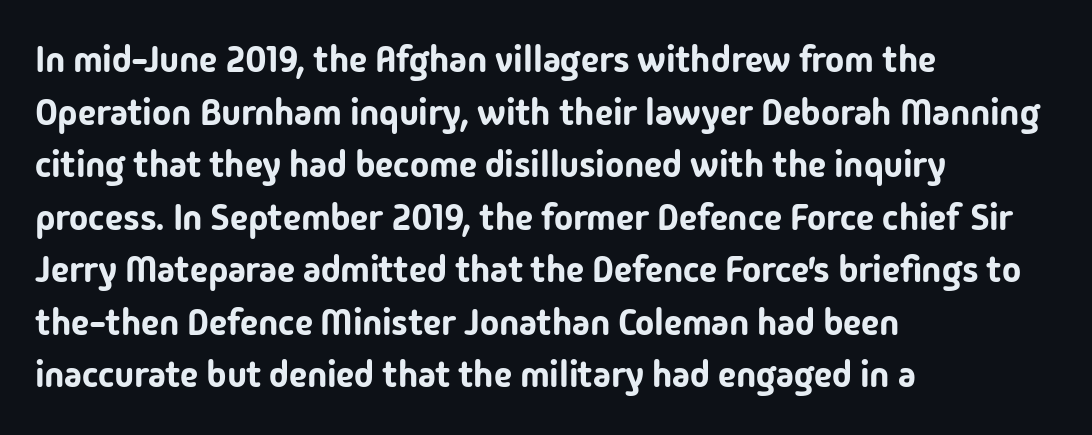
Default kerning and tracking; the words read as compact shapes. Regarding serifs, this sample does without them. Every row of glyphs begins at an identical x-position on the left. One glance says typical: line gaps are just what's usual. Is this a fixed-width face? No — the glyphs have proportional, varying widths. Lines of text with bare space underneath.
